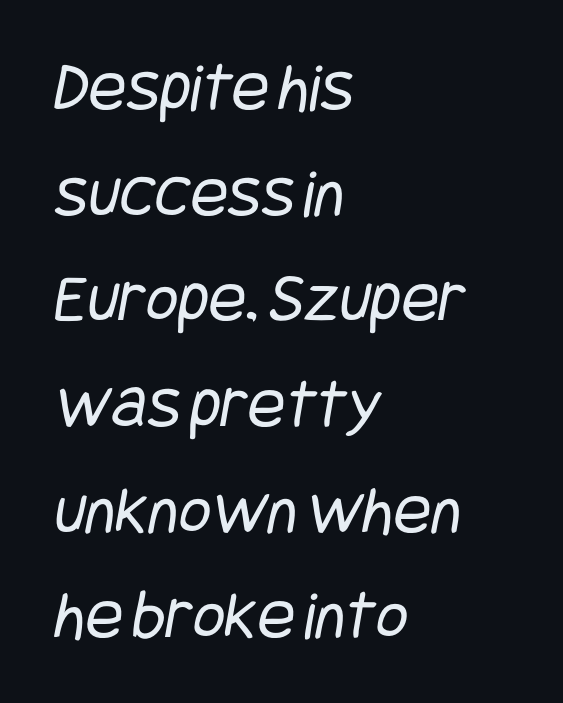
Q: Is the text bold? A: No.
Q: Is the typeface a serif or a sans-serif typeface? A: Sans-serif.
Q: Is the text underlined? A: No.
Q: How is the paragraph aligned? A: Left-aligned.
Q: Is the spacing between letters normal or unusually wide? A: Normal.
Q: Is the spacing between lines tight, normal or loose? A: Normal.
Q: Width (condensed, normal, or wide)? A: Condensed.
Q: Stroke contrast? A: Low.
Q: x-height? A: Large.
